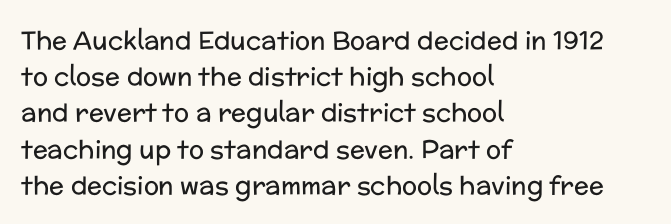
{"italic": "no", "bold": "no", "underline": "no", "align": "left", "line_spacing": "normal", "line_spacing_ratio": 1.45, "letter_spacing": "normal", "letter_spacing_em": 0.0, "glyph_px": 25}
